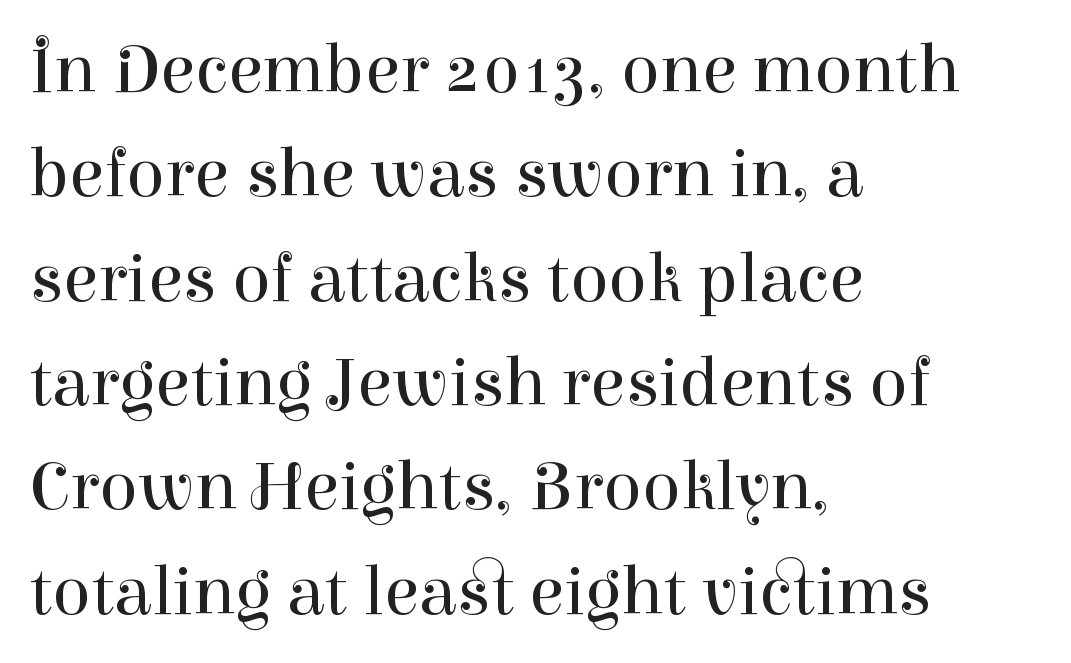
Q: Is the text bold? A: No.
Q: Is the text italic (slanted)? A: No, it is upright.
Q: Is the typeface a serif or a sans-serif typeface? A: Serif.
Q: Is the text underlined? A: No.
Q: How is the paragraph aligned? A: Left-aligned.
Q: Is the spacing between letters normal or unusually wide? A: Normal.
Q: Is the spacing between lines tight, normal or loose? A: Normal.
Q: Width (condensed, normal, or wide)? A: Normal.
Q: Stroke contrast? A: High.
Q: x-height? A: Medium.
Q: Monospaced? A: No.
